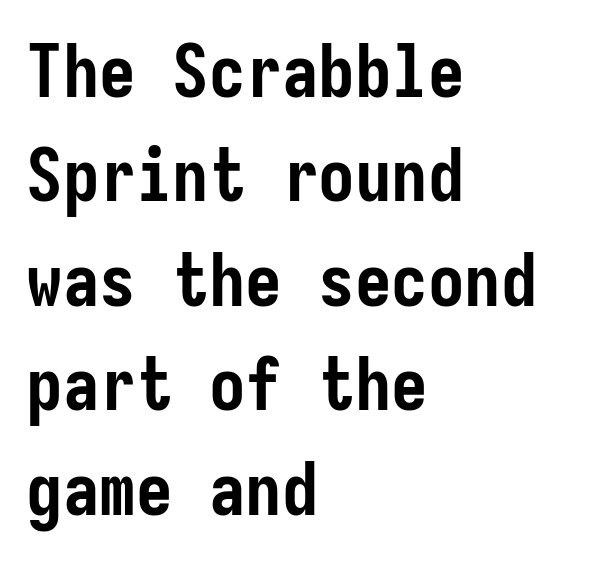
Line spacing here is normal. The lettering holds an erect, upright posture throughout. Descenders are the only things crossing below the line. These lines stack with their left ends in a neat column. Examine the stroke ends and you'll find no serifs. Between one letter and the next there's only the usual sliver of space.
